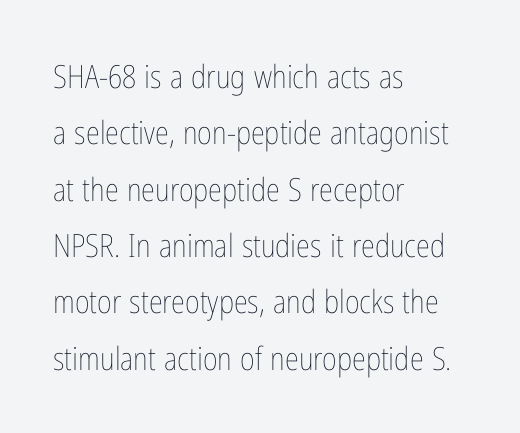
The image shows 32 px thin, condensed type, upright; set left-aligned, line spacing 1.76x, normal letter spacing, not underlined; low stroke contrast and a medium x-height.
